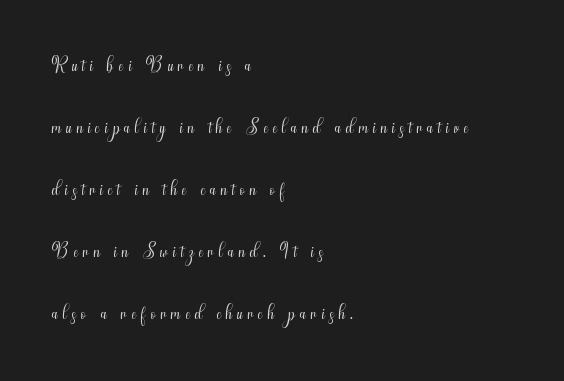
Bare-footed words on every line. Compared with a typical body face, this is equally light or lighter still. Do the characters align in a grid? No, the font is proportional. The rag falls on the right side of this text block.
